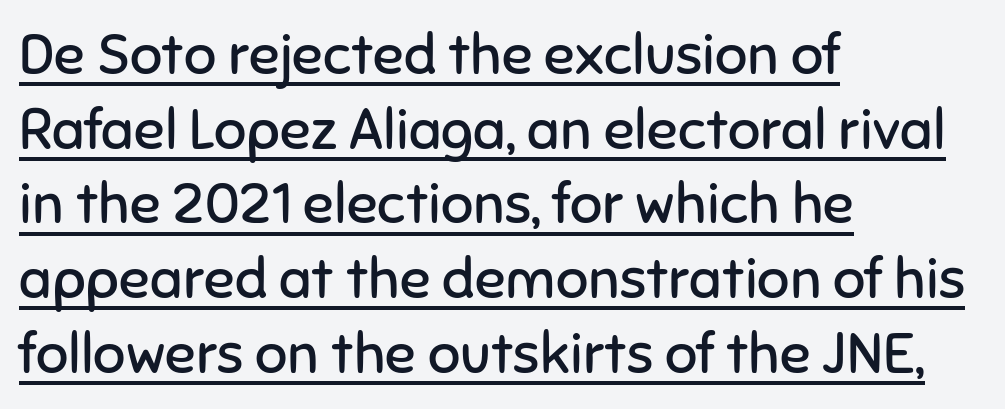
Q: Is the text bold? A: No.
Q: Is the text italic (slanted)? A: No, it is upright.
Q: Is the typeface a serif or a sans-serif typeface? A: Sans-serif.
Q: Is the text underlined? A: Yes.
Q: How is the paragraph aligned? A: Left-aligned.
Q: Is the spacing between letters normal or unusually wide? A: Normal.
Q: Is the spacing between lines tight, normal or loose? A: Normal.
Q: Width (condensed, normal, or wide)? A: Normal.
Q: Stroke contrast? A: Low.
Q: x-height? A: Medium.
Q: Monospaced? A: No.
